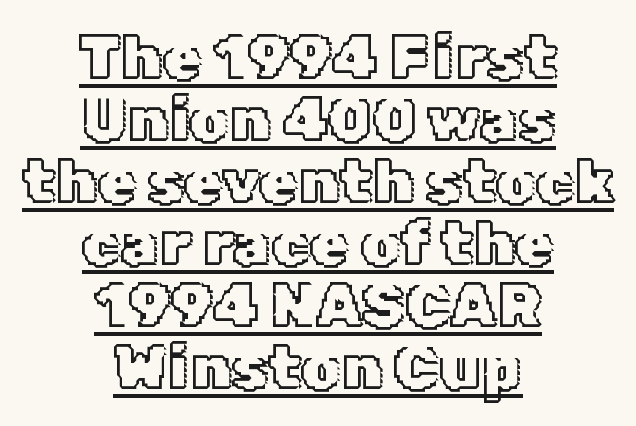
Q: Is the text italic (slanted)? A: No, it is upright.
Q: Is the text underlined? A: Yes.
Q: How is the paragraph aligned? A: Centered.
Q: Is the spacing between letters normal or unusually wide? A: Normal.
Q: Is the spacing between lines tight, normal or loose? A: Tight.
Q: Width (condensed, normal, or wide)? A: Normal.
Q: x-height? A: Medium.
Q: Monospaced? A: No.
